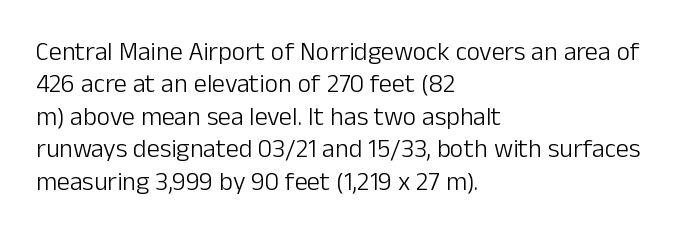
{"italic": "no", "bold": "no", "underline": "no", "align": "left", "line_spacing": "normal", "line_spacing_ratio": 1.25, "letter_spacing": "normal", "letter_spacing_em": 0.0, "glyph_px": 26}
